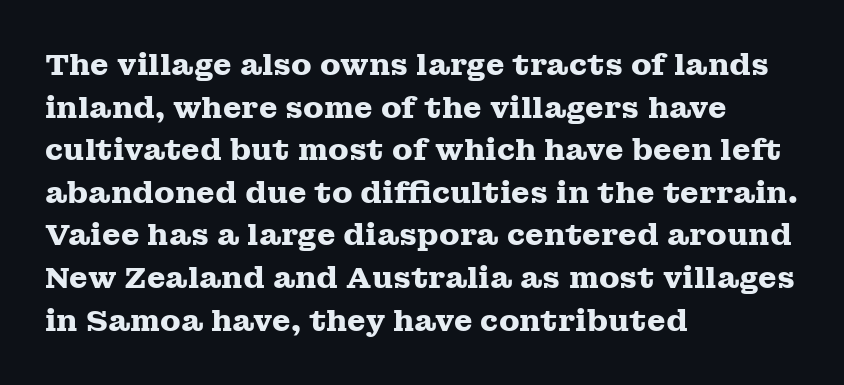
{"serif": "yes", "italic": "no", "bold": "yes", "weight": "heavy", "width": "wide", "stroke_contrast": "medium", "x_height": "medium", "monospaced": "no", "underline": "no", "align": "left", "line_spacing": "normal", "line_spacing_ratio": 1.42, "letter_spacing": "normal", "letter_spacing_em": 0.0, "glyph_px": 30}
